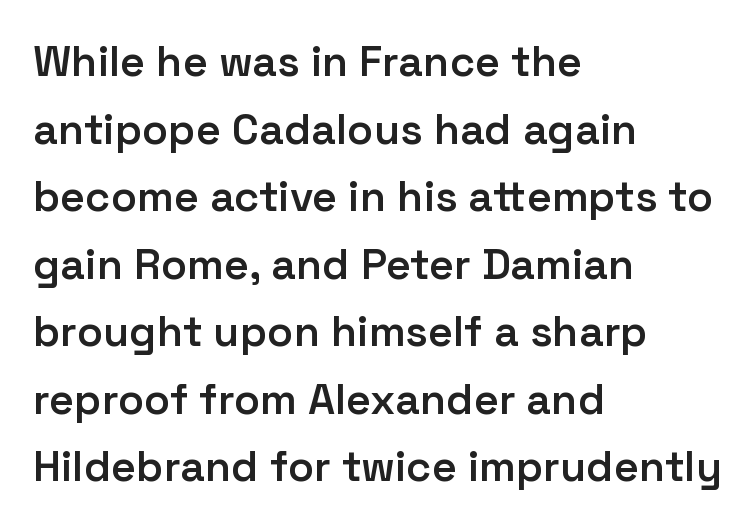
{"serif": "no", "italic": "no", "bold": "semi", "weight": "semibold", "width": "normal", "stroke_contrast": "low", "x_height": "medium", "monospaced": "no", "underline": "no", "align": "left", "line_spacing": "normal", "line_spacing_ratio": 1.57, "letter_spacing": "normal", "letter_spacing_em": 0.0, "glyph_px": 43}
